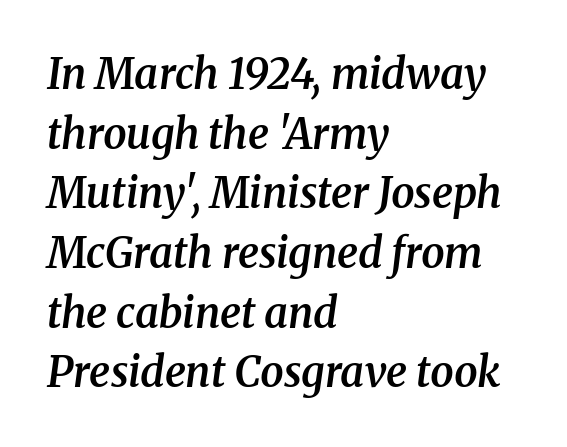
Q: Is the text bold? A: Semi-bold.
Q: Is the text italic (slanted)? A: Yes, it leans right by about 8 degrees.
Q: Is the typeface a serif or a sans-serif typeface? A: Serif.
Q: Is the text underlined? A: No.
Q: How is the paragraph aligned? A: Left-aligned.
Q: Is the spacing between letters normal or unusually wide? A: Normal.
Q: Is the spacing between lines tight, normal or loose? A: Normal.
Q: Width (condensed, normal, or wide)? A: Normal.
Q: Stroke contrast? A: Medium.
Q: x-height? A: Medium.
Q: Monospaced? A: No.
